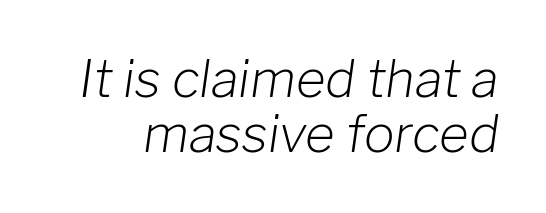
{"italic": "yes", "lean": "right", "slant_degrees": 8, "bold": "no", "weight": "light", "width": "normal", "stroke_contrast": "low", "x_height": "medium", "monospaced": "no", "underline": "no", "line_spacing": "tight", "line_spacing_ratio": 1.08, "letter_spacing": "normal", "letter_spacing_em": 0.0, "glyph_px": 51}
